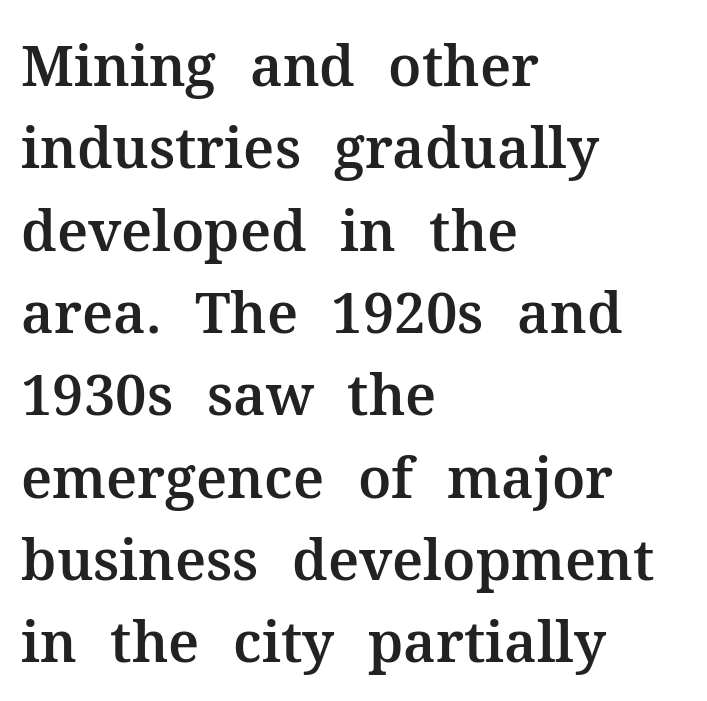
The image shows 56 px serif type, upright; set left-aligned, normal line spacing (1.47x), normal letter spacing, not underlined; medium stroke contrast and a medium x-height.
